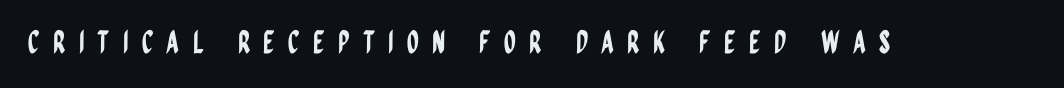
{"serif": "no", "italic": "no", "width": "condensed", "stroke_contrast": "low", "x_height": "large", "monospaced": "no", "underline": "no", "letter_spacing": "wide", "letter_spacing_em": 0.42, "glyph_px": 31}
